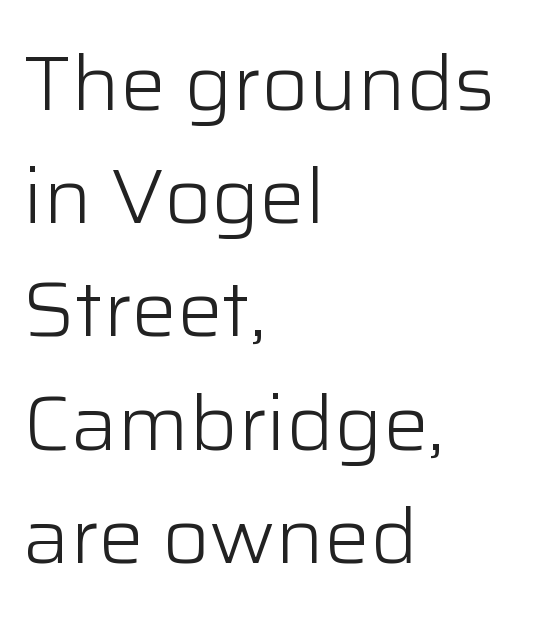
Q: Is the text bold? A: No.
Q: Is the text italic (slanted)? A: No, it is upright.
Q: Is the typeface a serif or a sans-serif typeface? A: Sans-serif.
Q: Is the text underlined? A: No.
Q: How is the paragraph aligned? A: Left-aligned.
Q: Is the spacing between letters normal or unusually wide? A: Normal.
Q: Is the spacing between lines tight, normal or loose? A: Normal.
Q: Width (condensed, normal, or wide)? A: Normal.
Q: Stroke contrast? A: Low.
Q: x-height? A: Medium.
Q: Monospaced? A: No.
